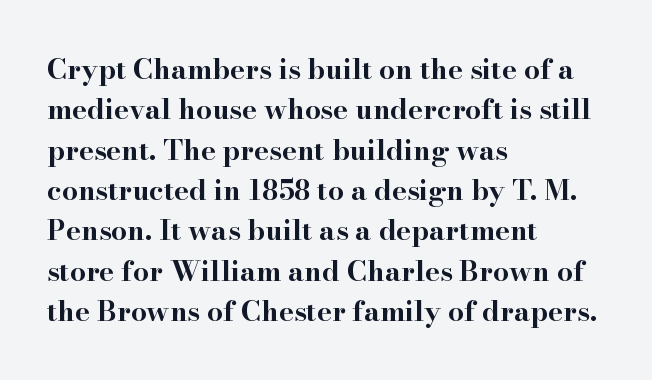
The image shows 28 px bold, wide serif type, upright; set left-aligned, normal line spacing (1.44x), normal letter spacing, not underlined; high stroke contrast and a small x-height.
